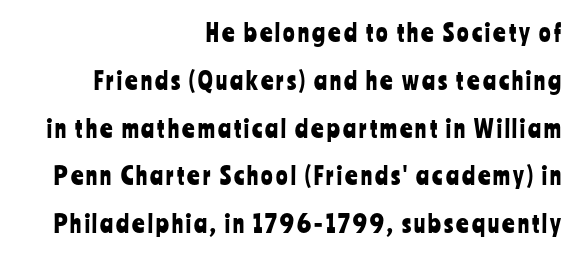
Q: Is the text italic (slanted)? A: No, it is upright.
Q: Is the text underlined? A: No.
Q: How is the paragraph aligned? A: Right-aligned.
Q: Is the spacing between lines tight, normal or loose? A: Loose.
